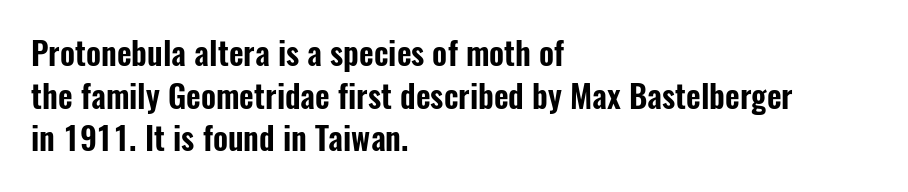
Is this a fixed-width face? No — the glyphs have proportional, varying widths. Only glyphs here, with clear space below each row. Quick note: interline space is typical. This rendering uses left alignment, leaving the right contour irregular.
